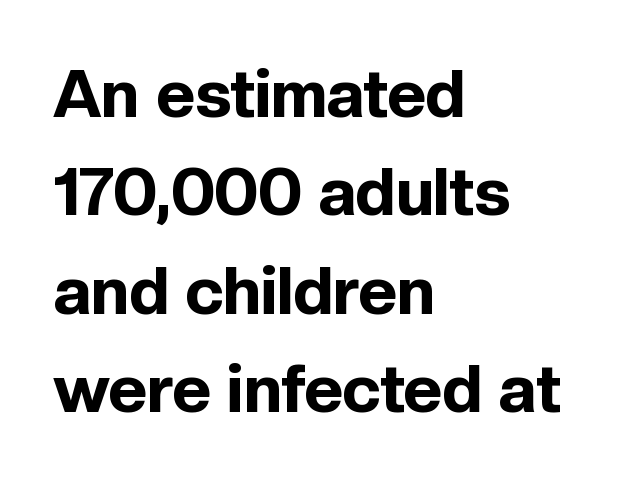
Q: Is the text bold? A: Yes.
Q: Is the text italic (slanted)? A: No, it is upright.
Q: Is the typeface a serif or a sans-serif typeface? A: Sans-serif.
Q: Is the text underlined? A: No.
Q: How is the paragraph aligned? A: Left-aligned.
Q: Is the spacing between letters normal or unusually wide? A: Normal.
Q: Is the spacing between lines tight, normal or loose? A: Normal.
Q: Width (condensed, normal, or wide)? A: Normal.
Q: x-height? A: Medium.
Q: Monospaced? A: No.
